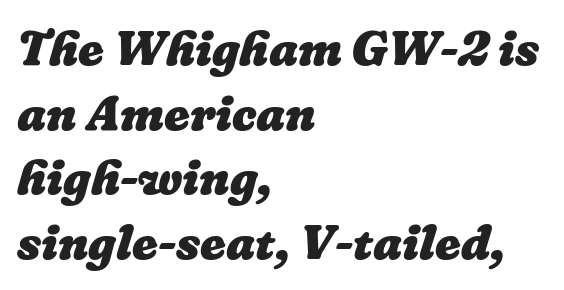
Q: Is the text bold? A: Yes.
Q: Is the text underlined? A: No.
Q: How is the paragraph aligned? A: Left-aligned.
Q: Is the spacing between letters normal or unusually wide? A: Normal.
Q: Is the spacing between lines tight, normal or loose? A: Normal.
Q: Width (condensed, normal, or wide)? A: Normal.
Q: Stroke contrast? A: Low.
Q: x-height? A: Medium.
Q: Monospaced? A: No.
